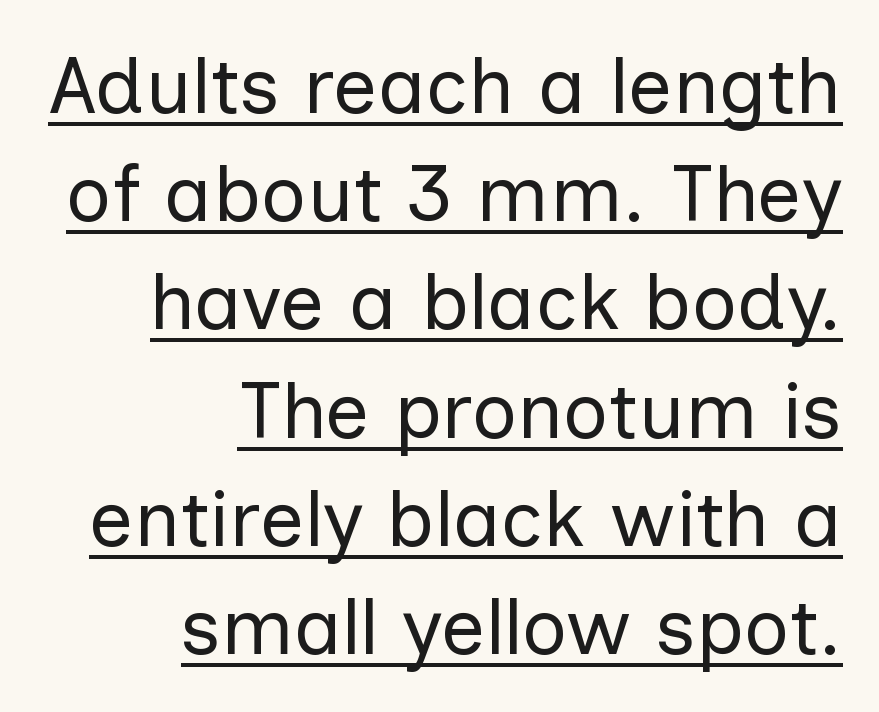
{"serif": "no", "italic": "no", "bold": "no", "weight": "regular", "width": "normal", "stroke_contrast": "low", "x_height": "medium", "monospaced": "no", "underline": "yes", "align": "right", "line_spacing": "normal", "line_spacing_ratio": 1.37, "letter_spacing": "normal", "letter_spacing_em": 0.0, "glyph_px": 79}
